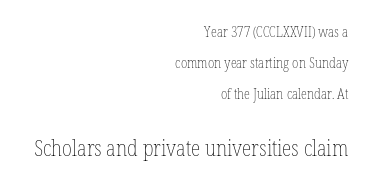
Every character sits straight up, as roman type does. Small over large — that's the arrangement of the two blocks here. Honestly, the letter spacing is just normal — you wouldn't notice it. Leading is clearly above the norm, producing a sparse column.
